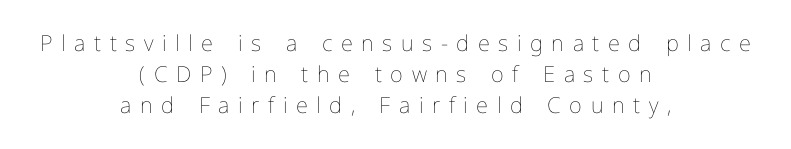
Q: Is the text bold? A: No.
Q: Is the text italic (slanted)? A: No, it is upright.
Q: Is the text underlined? A: No.
Q: How is the paragraph aligned? A: Centered.
Q: Is the spacing between letters normal or unusually wide? A: Unusually wide.
Q: Is the spacing between lines tight, normal or loose? A: Normal.
